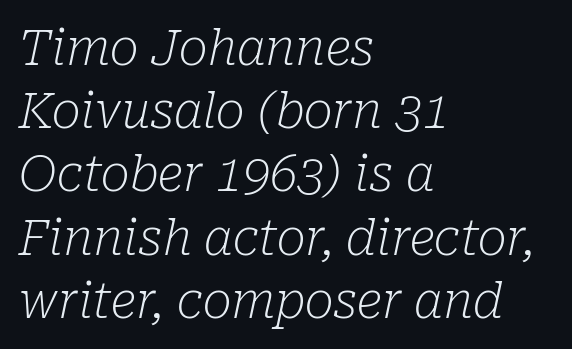
How are the letters spaced? Ordinarily, with no added tracking. The letters advance in unequal steps, a hallmark of proportional type. Honestly, the row spacing looks completely unremarkable. The face used here has a pronounced slope to its letters. This rendering features lettering with no underline. Ink coverage per letter is moderate at most.
